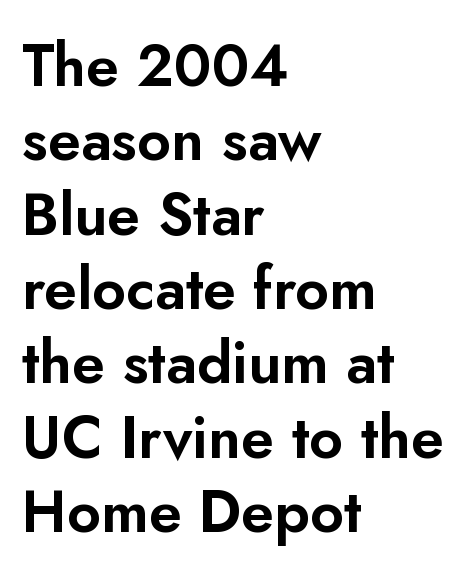
Q: Is the text italic (slanted)? A: No, it is upright.
Q: Is the typeface a serif or a sans-serif typeface? A: Sans-serif.
Q: Is the text underlined? A: No.
Q: How is the paragraph aligned? A: Left-aligned.
Q: Is the spacing between letters normal or unusually wide? A: Normal.
Q: Is the spacing between lines tight, normal or loose? A: Normal.
Q: Width (condensed, normal, or wide)? A: Normal.
Q: Stroke contrast? A: Low.
Q: x-height? A: Small.
Q: Monospaced? A: No.
